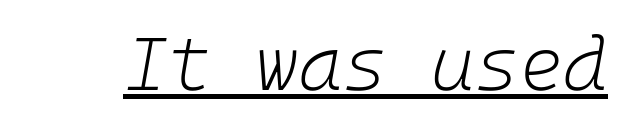
The letters look calm and open, with moderate or lighter stems. Each word holds together tightly as a unit, with standard inter-letter gaps. Posture: slanted. This is underlined copy, the kind a proofreader might mark for attention.
